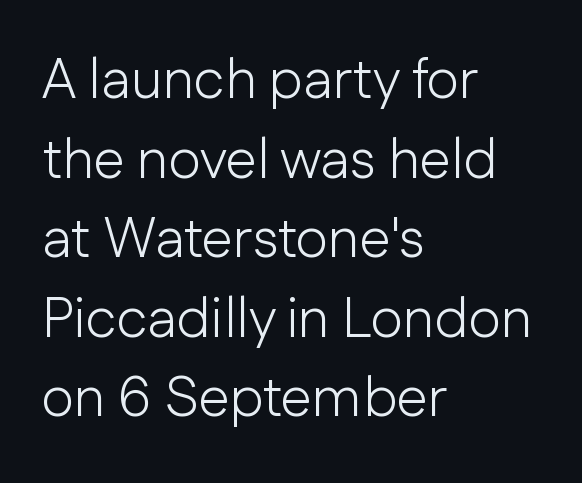
{"serif": "no", "italic": "no", "bold": "no", "weight": "light", "width": "normal", "stroke_contrast": "low", "x_height": "medium", "monospaced": "no", "underline": "no", "align": "left", "line_spacing": "normal", "line_spacing_ratio": 1.42, "letter_spacing": "normal", "letter_spacing_em": 0.0, "glyph_px": 56}
